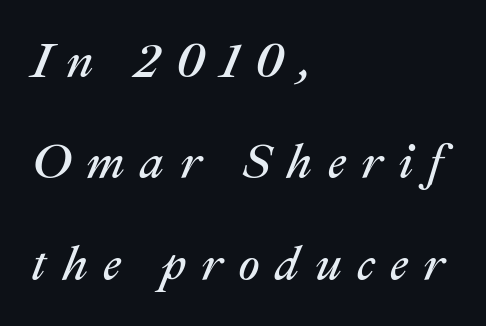
Q: Is the text bold? A: No.
Q: Is the text italic (slanted)? A: Yes, it leans right by about 22 degrees.
Q: Is the text underlined? A: No.
Q: How is the paragraph aligned? A: Left-aligned.
Q: Is the spacing between letters normal or unusually wide? A: Unusually wide.
Q: Is the spacing between lines tight, normal or loose? A: Loose.
Q: Width (condensed, normal, or wide)? A: Normal.
Q: Stroke contrast? A: Medium.
Q: x-height? A: Medium.
Q: Monospaced? A: No.
